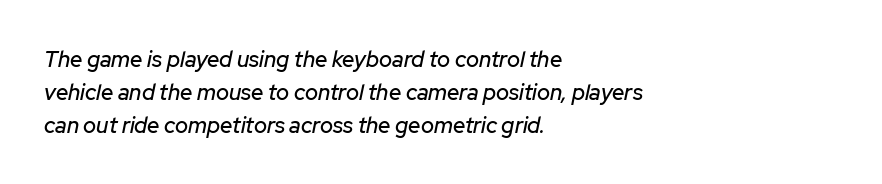
Evenly set lines give the paragraph a standard silhouette. Characters are canted at an angle relative to the baseline's perpendicular. Between one letter and the next there's only the usual sliver of space. Decoration check: the copy has no underline. This sample is left-justified, so line endings fall wherever the words run out.
